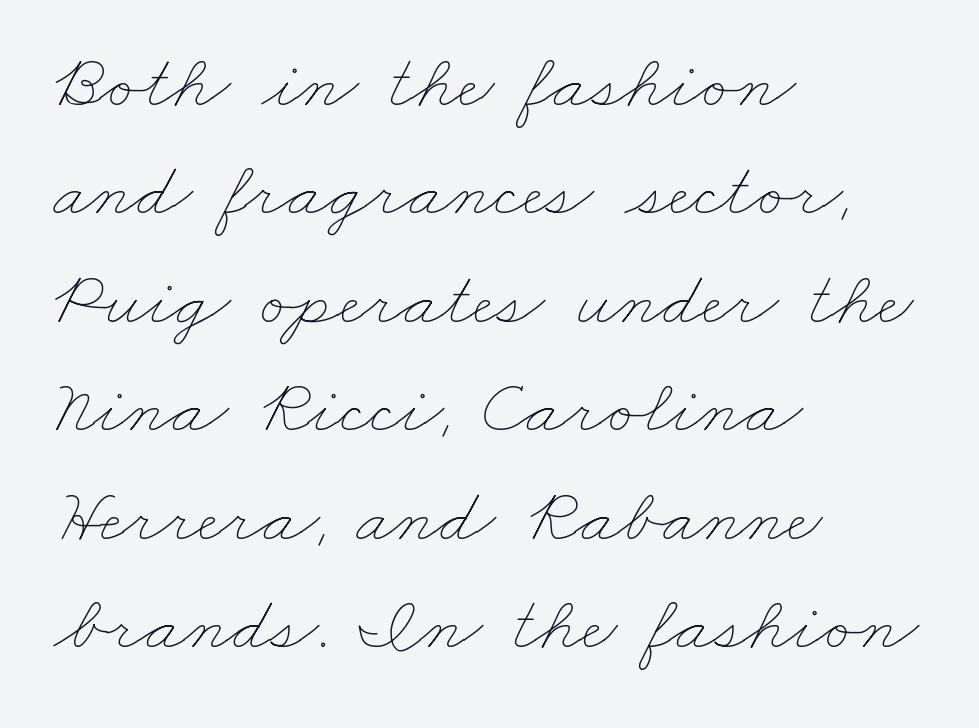
{"bold": "no", "weight": "thin", "width": "wide", "stroke_contrast": "low", "x_height": "small", "monospaced": "no", "underline": "no", "align": "left", "line_spacing": "normal", "line_spacing_ratio": 1.39, "letter_spacing": "normal", "letter_spacing_em": 0.0, "glyph_px": 78}
